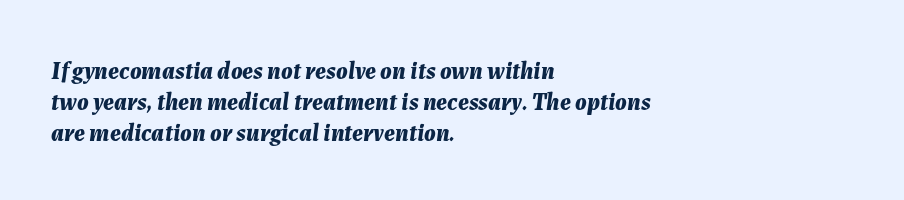
{"italic": "yes", "lean": "right", "slant_degrees": 7, "bold": "yes", "underline": "no", "align": "left", "line_spacing": "normal", "line_spacing_ratio": 1.29, "letter_spacing": "normal", "letter_spacing_em": 0.0, "glyph_px": 24}
